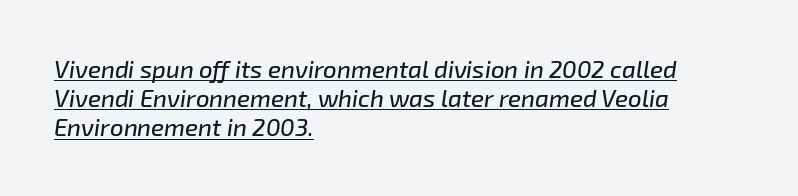
Standard letterfit; no display-style spreading of the glyphs. The font's italic variant was chosen for this text. Somebody hit Ctrl+U on this one — the words are underlined. The rag falls on the right side of this text block.
